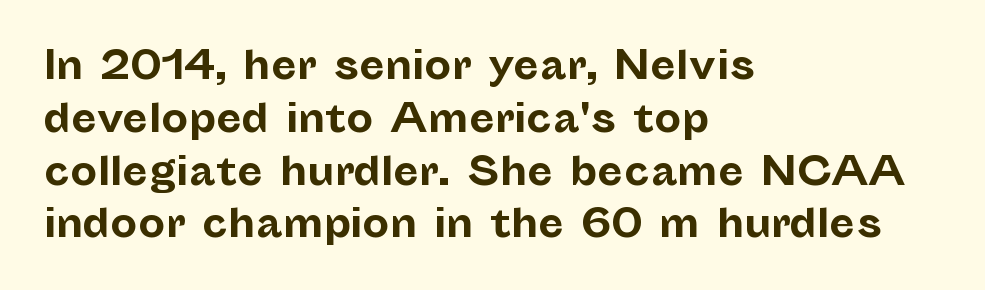
Does the lettering tilt? It doesn't — this is upright. How are the letters spaced? Ordinarily, with no added tracking. The space beneath each line is pristine and unruled. One-word summary of the alignment: left.
